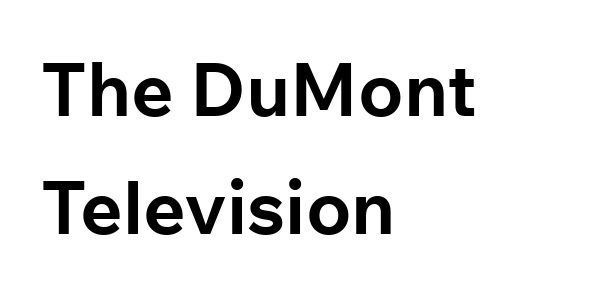
Q: Is the text bold? A: Yes.
Q: Is the text italic (slanted)? A: No, it is upright.
Q: Is the typeface a serif or a sans-serif typeface? A: Sans-serif.
Q: Is the text underlined? A: No.
Q: How is the paragraph aligned? A: Left-aligned.
Q: Is the spacing between letters normal or unusually wide? A: Normal.
Q: Is the spacing between lines tight, normal or loose? A: Normal.
Q: Width (condensed, normal, or wide)? A: Normal.
Q: Stroke contrast? A: Low.
Q: x-height? A: Medium.
Q: Monospaced? A: No.
